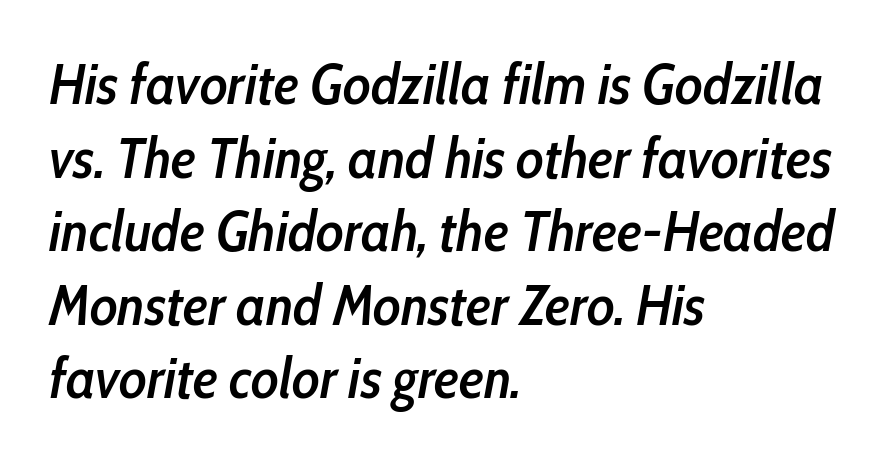
The image shows 57 px semibold, condensed type, italic (leaning right); set left-aligned, normal line spacing (1.29x), normal letter spacing, not underlined; low stroke contrast and a medium x-height.
